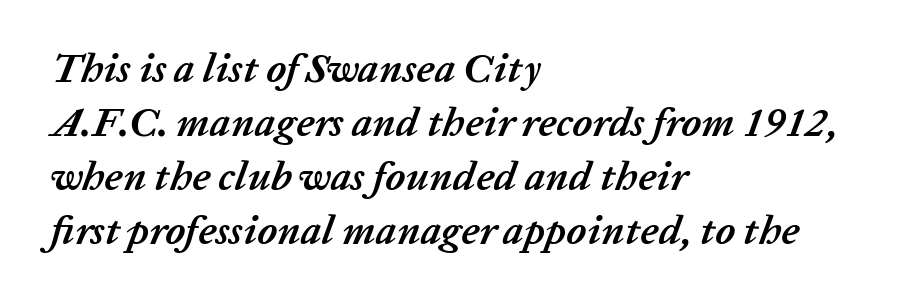
Q: Is the text bold? A: Yes.
Q: Is the text italic (slanted)? A: Yes, it leans right by about 20 degrees.
Q: Is the text underlined? A: No.
Q: How is the paragraph aligned? A: Left-aligned.
Q: Is the spacing between letters normal or unusually wide? A: Normal.
Q: Is the spacing between lines tight, normal or loose? A: Normal.
Q: Width (condensed, normal, or wide)? A: Normal.
Q: Stroke contrast? A: Low.
Q: x-height? A: Medium.
Q: Monospaced? A: No.
